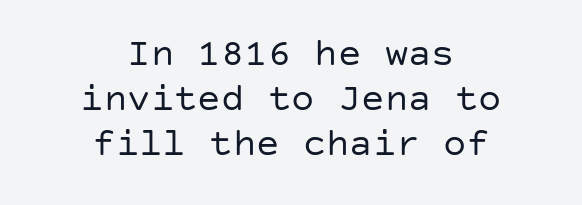
The image shows 39 px regular-weight sans-serif type, upright; set centered, tight line spacing (1.15x), normal letter spacing, not underlined; low stroke contrast and a large x-height.
